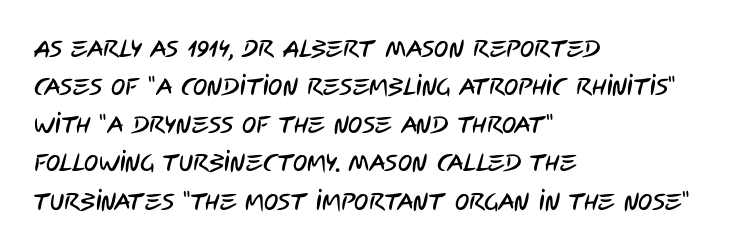
Q: Is the text underlined? A: No.
Q: How is the paragraph aligned? A: Left-aligned.
Q: Is the spacing between letters normal or unusually wide? A: Normal.
Q: Is the spacing between lines tight, normal or loose? A: Normal.
